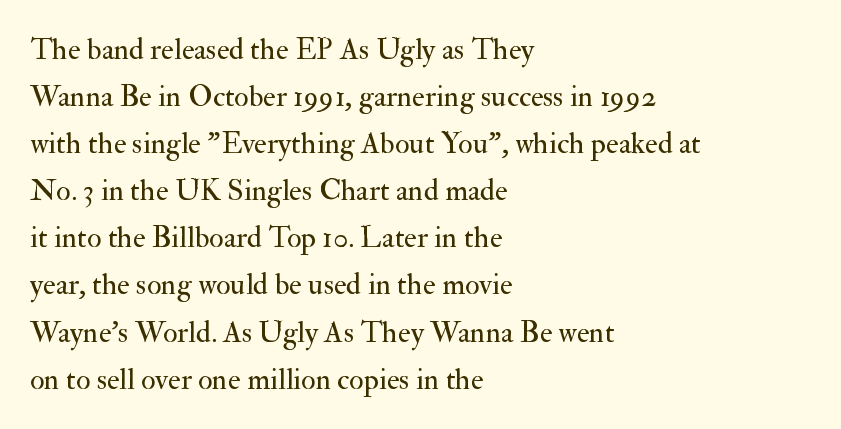
Q: Is the text bold? A: No.
Q: Is the text italic (slanted)? A: No, it is upright.
Q: Is the typeface a serif or a sans-serif typeface? A: Serif.
Q: Is the text underlined? A: No.
Q: How is the paragraph aligned? A: Left-aligned.
Q: Is the spacing between letters normal or unusually wide? A: Normal.
Q: Is the spacing between lines tight, normal or loose? A: Normal.
Q: Width (condensed, normal, or wide)? A: Normal.
Q: Stroke contrast? A: Medium.
Q: x-height? A: Small.
Q: Monospaced? A: No.
